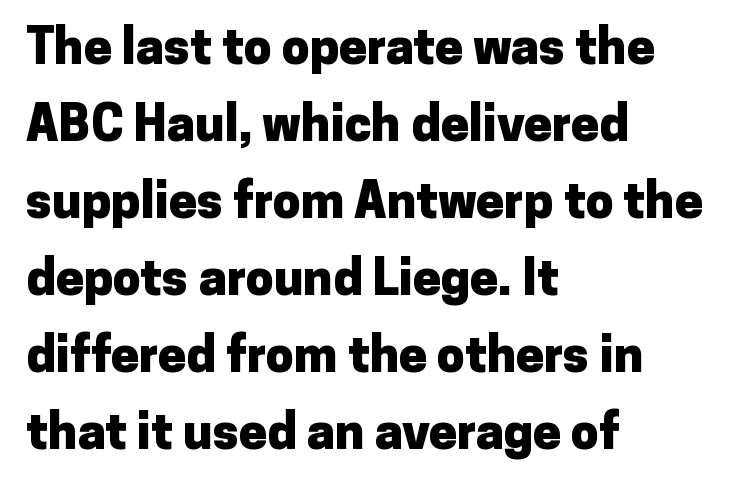
Q: Is the text bold? A: Yes.
Q: Is the text italic (slanted)? A: No, it is upright.
Q: Is the typeface a serif or a sans-serif typeface? A: Sans-serif.
Q: Is the text underlined? A: No.
Q: How is the paragraph aligned? A: Left-aligned.
Q: Is the spacing between letters normal or unusually wide? A: Normal.
Q: Is the spacing between lines tight, normal or loose? A: Normal.
Q: Width (condensed, normal, or wide)? A: Normal.
Q: Stroke contrast? A: Low.
Q: x-height? A: Medium.
Q: Monospaced? A: No.
